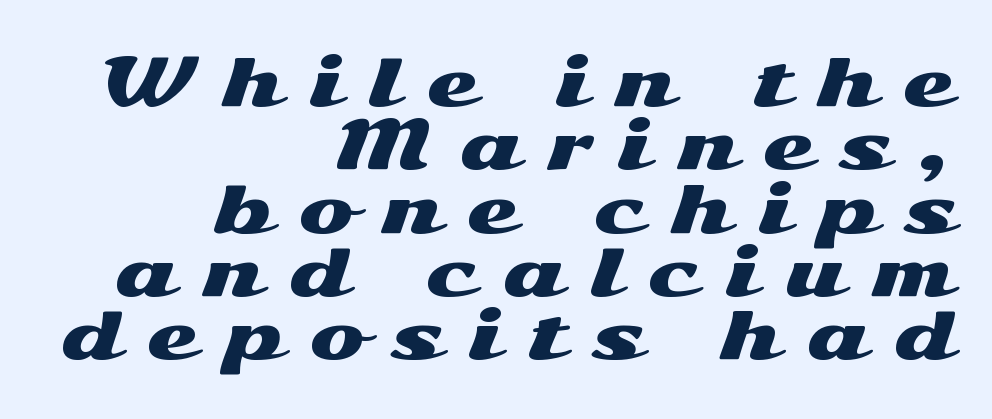
The image shows 66 px wide sans-serif type; set right-aligned, tight line spacing (0.96x), unusually wide letter spacing (+0.4 em), not underlined; medium stroke contrast and a medium x-height.
